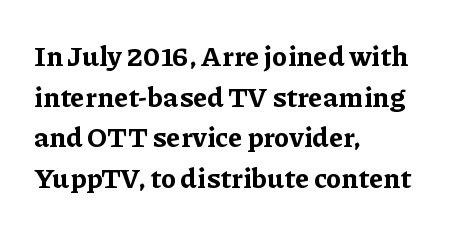
The image shows 28 px bold serif type, upright; set left-aligned, normal line spacing (1.45x), normal letter spacing, not underlined; low stroke contrast and a medium x-height.
